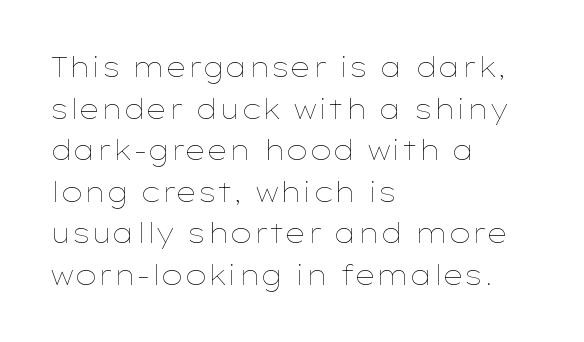
This sample uses an upright cut, with every glyph sitting square on the baseline. Lines of text with bare space underneath. The setting favours the left margin, as ordinary paragraphs usually do. Leading: standard. The typesetting does not lean heavy: it is not bold. You could call the tracking neutral — neither tight nor loose.
